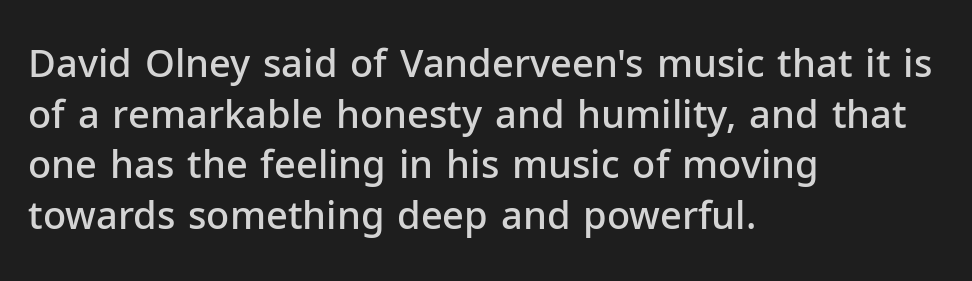
{"serif": "no", "italic": "no", "bold": "semi", "weight": "semibold", "width": "normal", "stroke_contrast": "low", "x_height": "medium", "monospaced": "no", "underline": "no", "align": "left", "line_spacing": "normal", "line_spacing_ratio": 1.33, "letter_spacing": "normal", "letter_spacing_em": 0.0, "glyph_px": 38}
